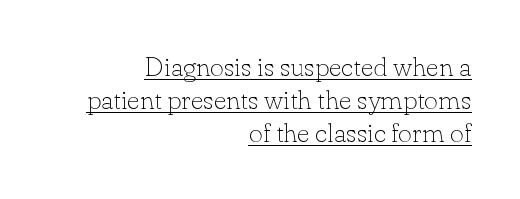
Q: Is the text bold? A: No.
Q: Is the text italic (slanted)? A: No, it is upright.
Q: Is the text underlined? A: Yes.
Q: How is the paragraph aligned? A: Right-aligned.
Q: Is the spacing between letters normal or unusually wide? A: Normal.
